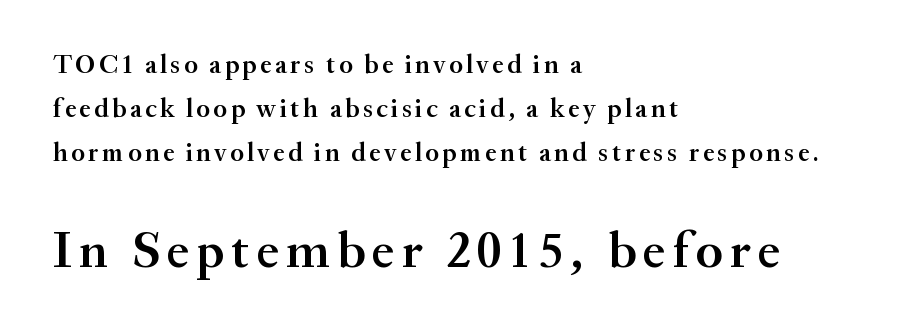
{"serif": "yes", "italic": "no", "bold": "semi", "weight": "semibold", "width": "normal", "stroke_contrast": "medium", "x_height": "small", "monospaced": "no", "underline": "no", "align": "left", "line_spacing": "normal", "line_spacing_ratio": 1.7, "larger_block": "second", "size_ratio": 2.0, "glyph_px": 52}
